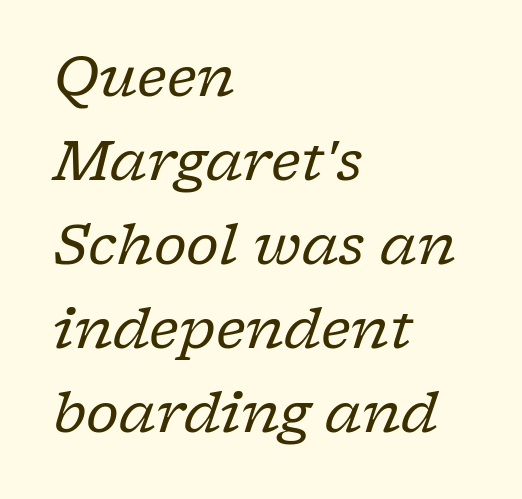
The image shows 56 px regular-weight serif type, italic (leaning right); set left-aligned, normal line spacing (1.5x), normal letter spacing, not underlined; low stroke contrast and a medium x-height.
